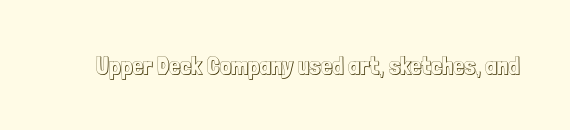
Q: Is the text italic (slanted)? A: No, it is upright.
Q: Is the text underlined? A: No.
Q: Is the spacing between letters normal or unusually wide? A: Normal.
